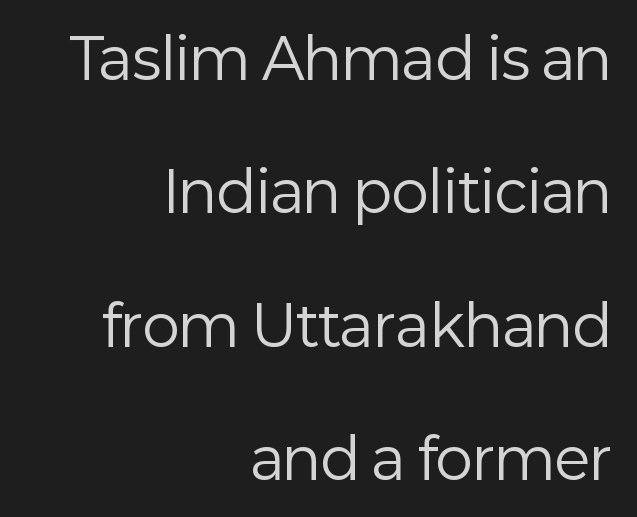
The image shows 56 px regular-weight sans-serif type, upright; set right-aligned, loose line spacing (2.38x), normal letter spacing, not underlined; low stroke contrast and a medium x-height.
